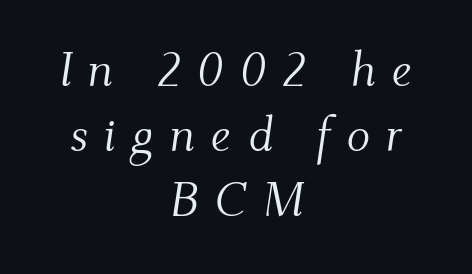
The image shows 49 px light serif type, italic (leaning right); set centered, normal line spacing (1.33x), unusually wide letter spacing (+0.32 em), not underlined; medium stroke contrast and a small x-height.
